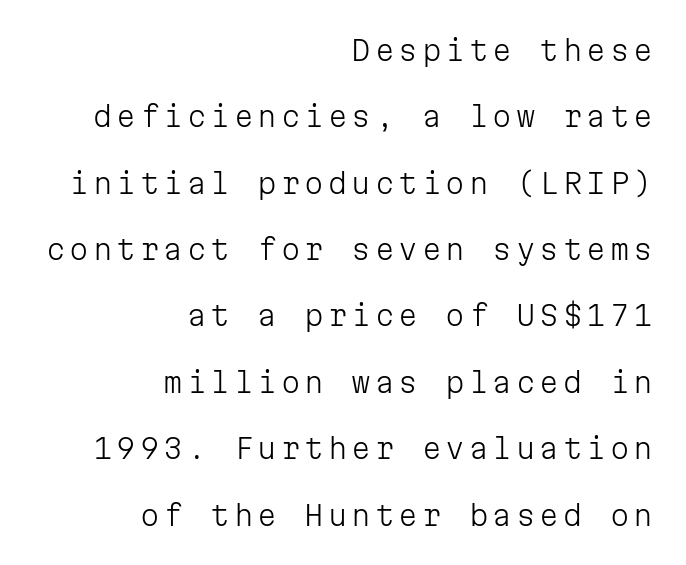
Summary of vertical rhythm: relaxed, with wide interline spacing. A bare baseline throughout the passage. To sum up the face: it is a sans, with no serifs. Every character sits straight up, as roman type does. Think standard paragraph weight, or any step lighter than that. Monospaced: the letters line up in strict vertical columns.
